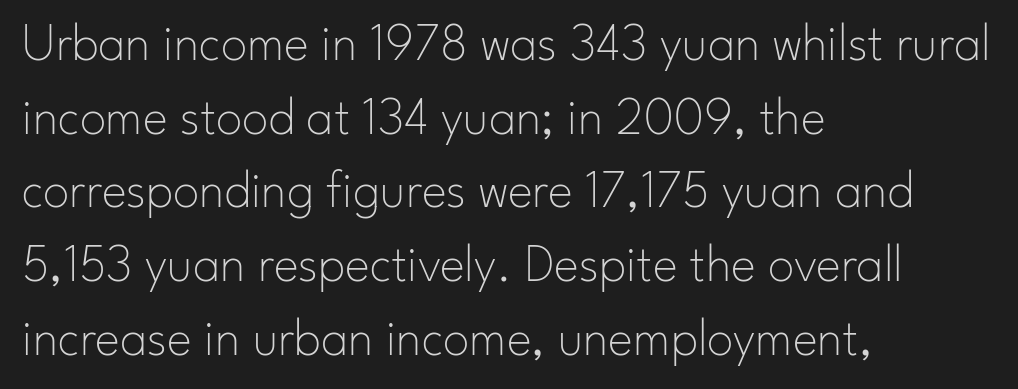
{"serif": "no", "italic": "no", "bold": "no", "weight": "thin", "width": "normal", "stroke_contrast": "low", "x_height": "small", "monospaced": "no", "underline": "no", "align": "left", "line_spacing": "normal", "line_spacing_ratio": 1.39, "letter_spacing": "normal", "letter_spacing_em": 0.0, "glyph_px": 53}
